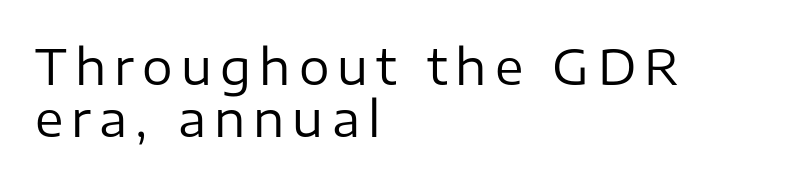
The image shows 48 px regular-weight sans-serif type, upright; set left-aligned, tight line spacing (1.09x), not underlined; low stroke contrast and a medium x-height.
